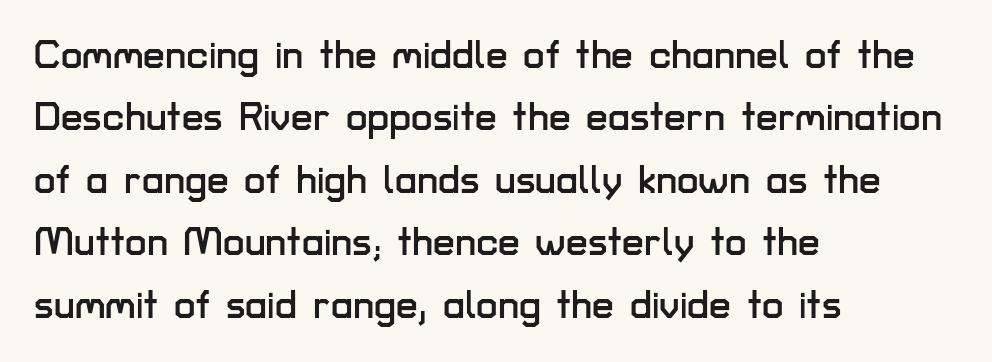
The image shows 39 px sans-serif type, upright; set left-aligned, normal line spacing (1.6x), normal letter spacing, not underlined; low stroke contrast and a medium x-height.
